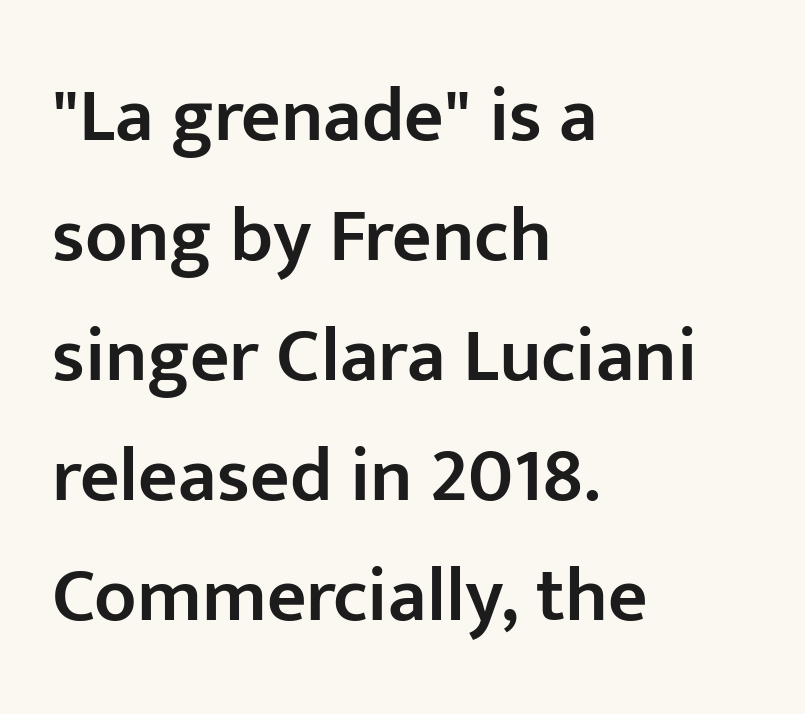
Q: Is the text bold? A: Semi-bold.
Q: Is the text italic (slanted)? A: No, it is upright.
Q: Is the typeface a serif or a sans-serif typeface? A: Sans-serif.
Q: Is the text underlined? A: No.
Q: How is the paragraph aligned? A: Left-aligned.
Q: Is the spacing between letters normal or unusually wide? A: Normal.
Q: Is the spacing between lines tight, normal or loose? A: Normal.
Q: Width (condensed, normal, or wide)? A: Normal.
Q: Stroke contrast? A: Low.
Q: x-height? A: Medium.
Q: Monospaced? A: No.
